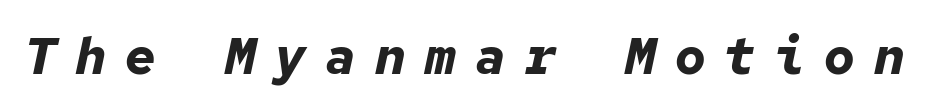
Tracking here is generous; glyphs stand well apart from one another. You could count columns in this text — the font is strictly monospaced. How heavy is the stroke? Heavy — this is a bold. Anything drawn beneath the words? Only blank space. Style check: oblique.
